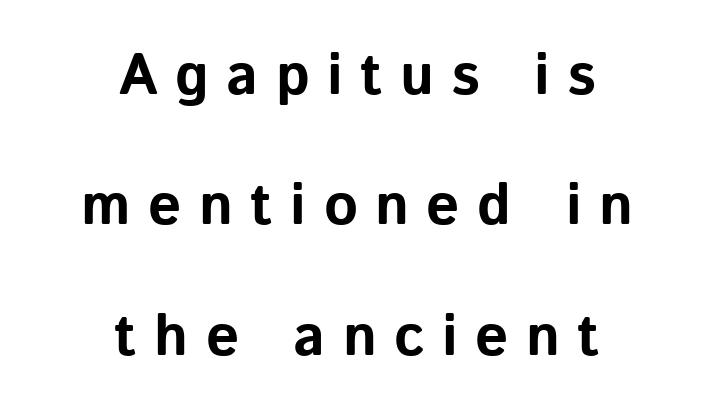
{"serif": "no", "italic": "no", "bold": "yes", "weight": "bold", "width": "normal", "stroke_contrast": "low", "x_height": "medium", "monospaced": "no", "underline": "no", "align": "center", "line_spacing": "loose", "line_spacing_ratio": 2.25, "letter_spacing": "wide", "letter_spacing_em": 0.3, "glyph_px": 58}
